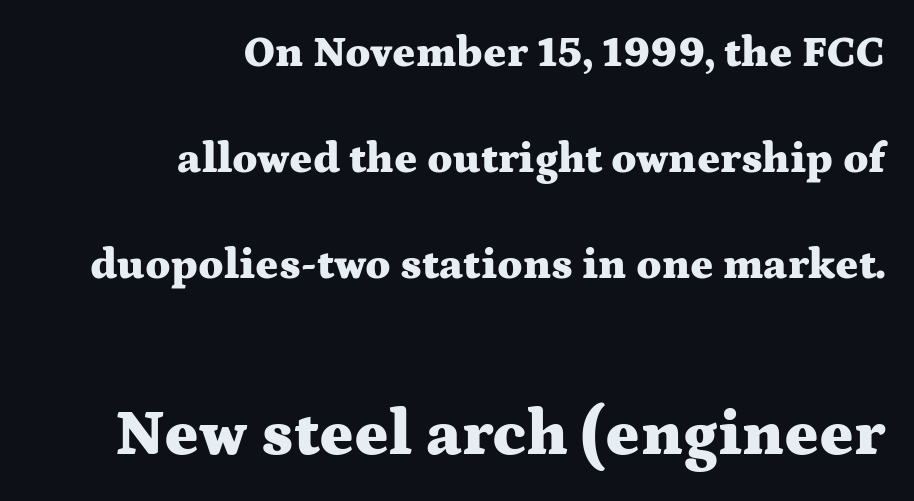
The image shows 64 px heavy, wide serif type, upright; set right-aligned, loose line spacing (2.47x), normal letter spacing, not underlined; the second (bottom) block is 1.49x larger; medium stroke contrast and a medium x-height.
